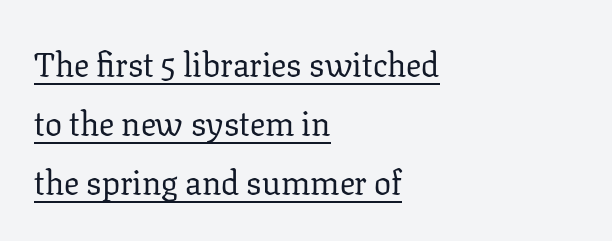
{"serif": "yes", "italic": "no", "bold": "no", "weight": "regular", "width": "normal", "stroke_contrast": "low", "x_height": "medium", "monospaced": "no", "underline": "yes", "align": "left", "line_spacing_ratio": 1.74, "letter_spacing": "normal", "letter_spacing_em": 0.0, "glyph_px": 34}
